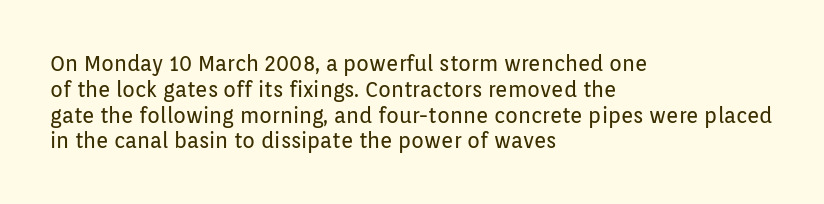
The image shows 21 px text type, upright; set left-aligned, line spacing 1.23x, normal letter spacing, not underlined.
